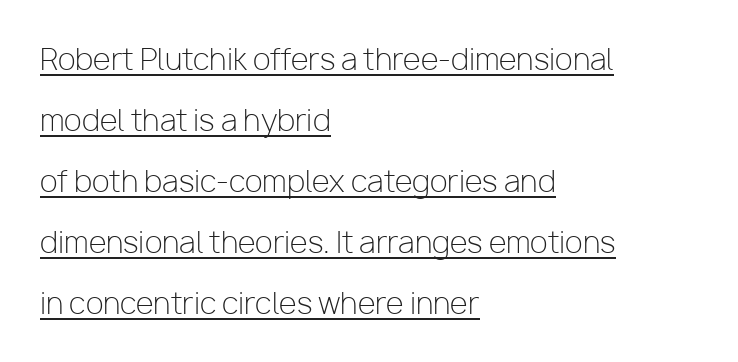
The image shows 29 px light sans-serif type, upright; set left-aligned, loose line spacing (2.1x), normal letter spacing, underlined; low stroke contrast and a medium x-height.
